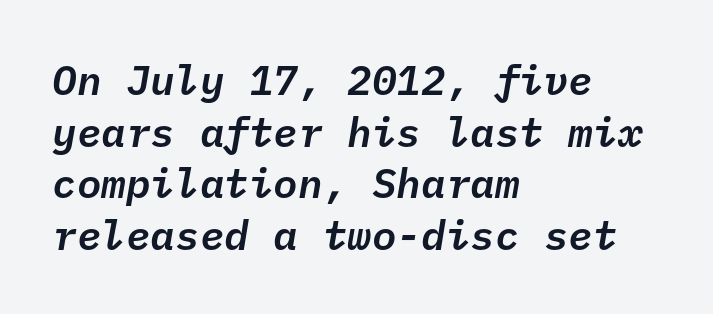
The image shows 41 px text type, italic (leaning right), monospaced; set left-aligned, normal line spacing (1.26x), normal letter spacing, not underlined; low stroke contrast and a medium x-height.
